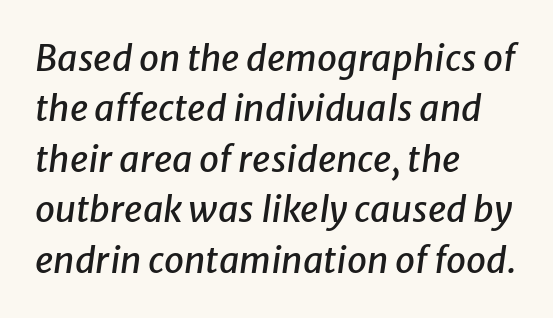
The image shows 36 px text type, italic (leaning right); set left-aligned, normal line spacing (1.4x), normal letter spacing, not underlined; low stroke contrast and a medium x-height.
